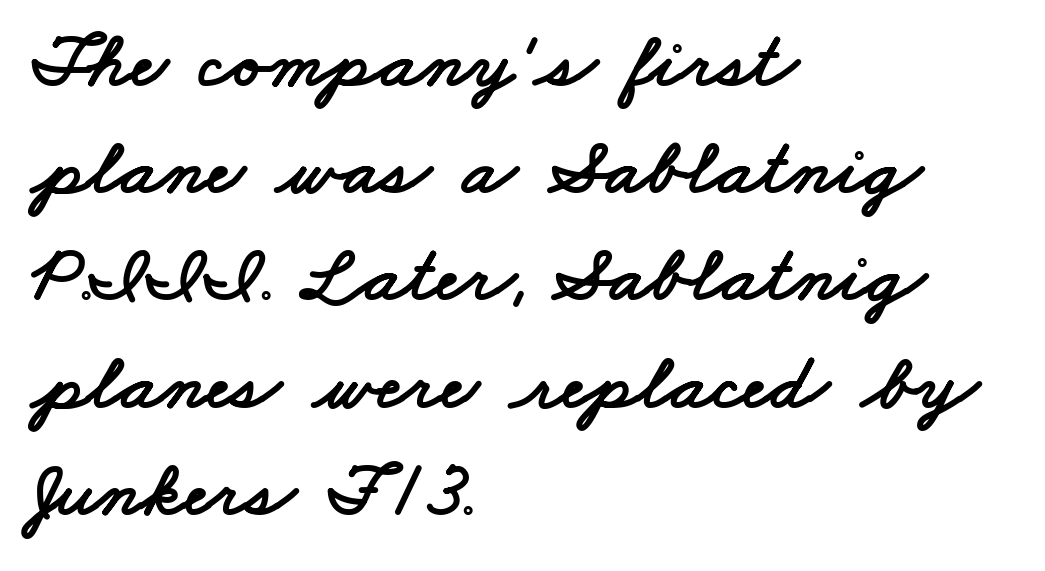
Nobody touched the tracking dial on this one. Is the block centered? No — it sits flush against the left margin. Each letter keeps its own natural width here, so spacing adapts to shape. The designer went with a sans here, leaving each stem footless.
